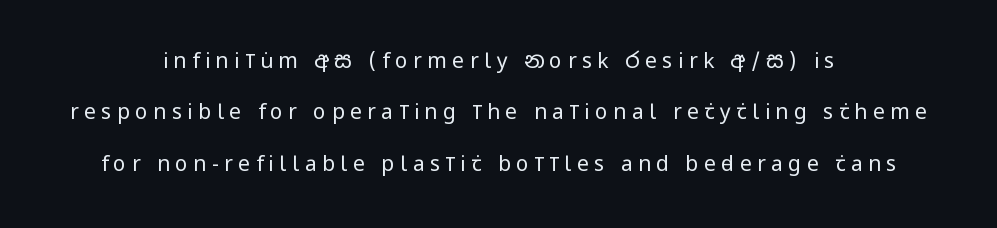
Q: Is the text bold? A: No.
Q: Is the text italic (slanted)? A: No, it is upright.
Q: Is the text underlined? A: No.
Q: How is the paragraph aligned? A: Centered.
Q: Is the spacing between letters normal or unusually wide? A: Unusually wide.
Q: Is the spacing between lines tight, normal or loose? A: Loose.
